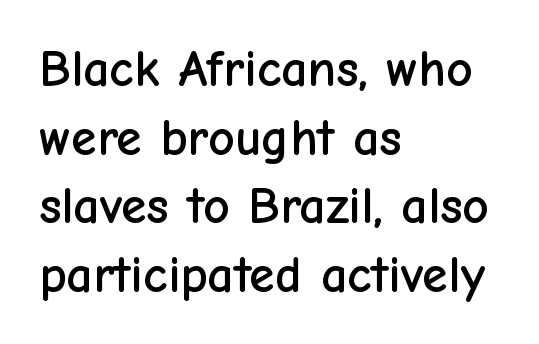
The image shows 52 px sans-serif type, upright; set left-aligned, normal line spacing (1.32x), normal letter spacing, not underlined; low stroke contrast and a medium x-height.
